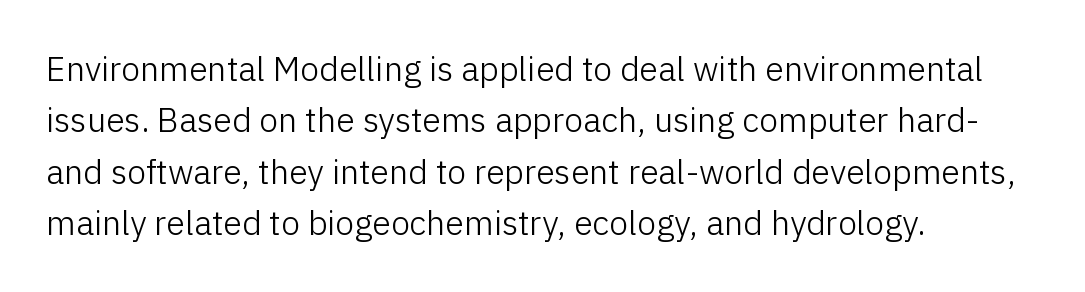
Q: Is the text bold? A: No.
Q: Is the text italic (slanted)? A: No, it is upright.
Q: Is the typeface a serif or a sans-serif typeface? A: Sans-serif.
Q: Is the text underlined? A: No.
Q: How is the paragraph aligned? A: Left-aligned.
Q: Is the spacing between letters normal or unusually wide? A: Normal.
Q: Is the spacing between lines tight, normal or loose? A: Normal.
Q: Width (condensed, normal, or wide)? A: Normal.
Q: Stroke contrast? A: Low.
Q: x-height? A: Medium.
Q: Monospaced? A: No.
